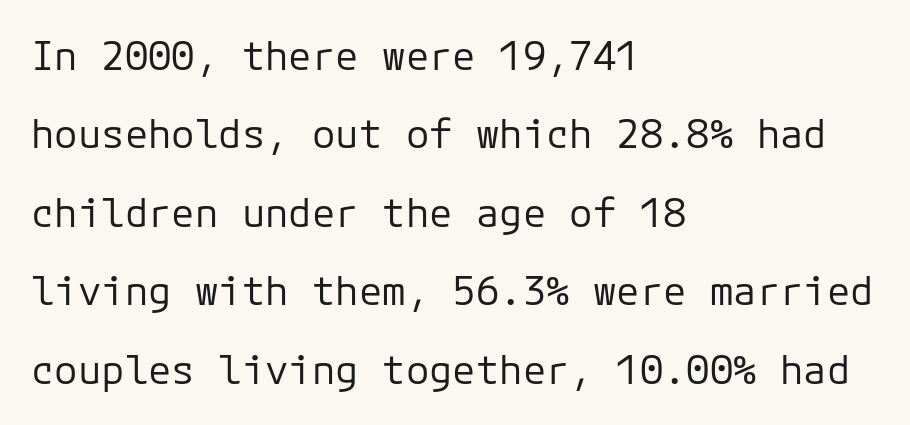
The ragged edge is on the right, which tells us the setting is flush left. Here the glyphs are tracked normally, forming tight word shapes. The zone under the glyphs is completely vacant. A typesetter would mark this as roman, not italic.
